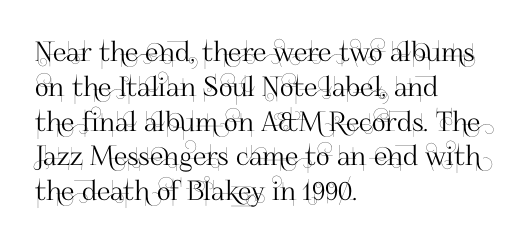
Q: Is the text italic (slanted)? A: No, it is upright.
Q: Is the text underlined? A: No.
Q: How is the paragraph aligned? A: Left-aligned.
Q: Is the spacing between letters normal or unusually wide? A: Normal.
Q: Is the spacing between lines tight, normal or loose? A: Normal.
